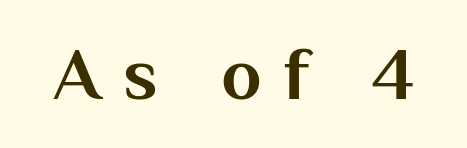
The image shows 74 px bold sans-serif type, upright; set unusually wide letter spacing (+0.3 em), not underlined; medium stroke contrast and a medium x-height.
